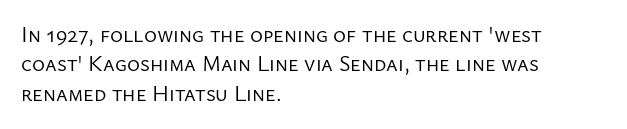
Caption: face not bold, strokes unweighted. Whoever set this chose a conventional vertical rhythm. This sample uses plain, unmodified letter spacing. The lettering stays uniformly vertical, giving the passage a roman look. Rule under the text: the space is simply empty.
